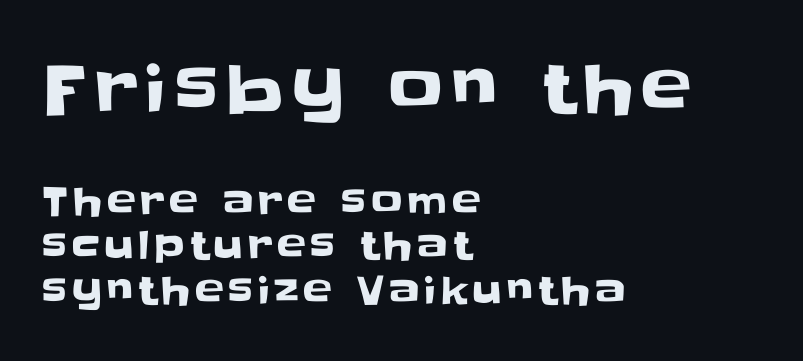
This is sans-serif lettering, the kind often seen on screens and signage. The more generous point size was reserved for the upper chunk. This sample has the flowing, uneven cadence of proportional lettering. Anything drawn beneath the words? Only blank space. Ordinary non-slanted type is in use. All the whitespace from short lines collects on the right.
